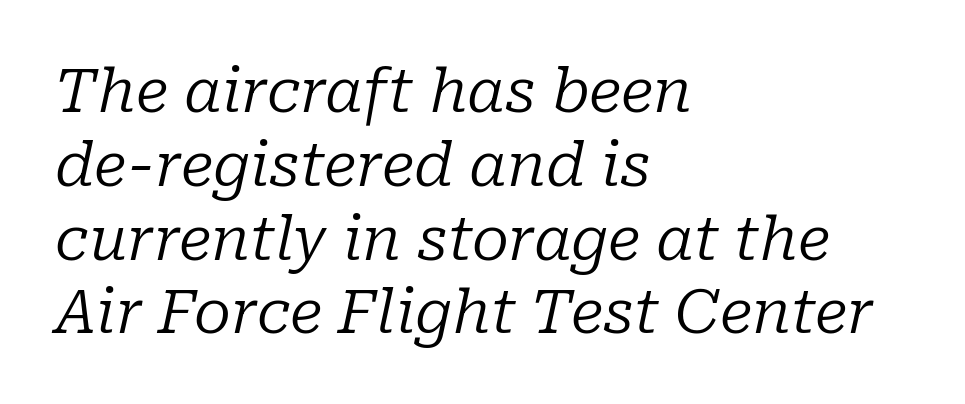
{"serif": "yes", "italic": "yes", "lean": "right", "slant_degrees": 10, "bold": "no", "weight": "regular", "width": "normal", "stroke_contrast": "low", "x_height": "medium", "monospaced": "no", "underline": "no", "align": "left", "line_spacing_ratio": 1.21, "letter_spacing": "normal", "letter_spacing_em": 0.0, "glyph_px": 61}
